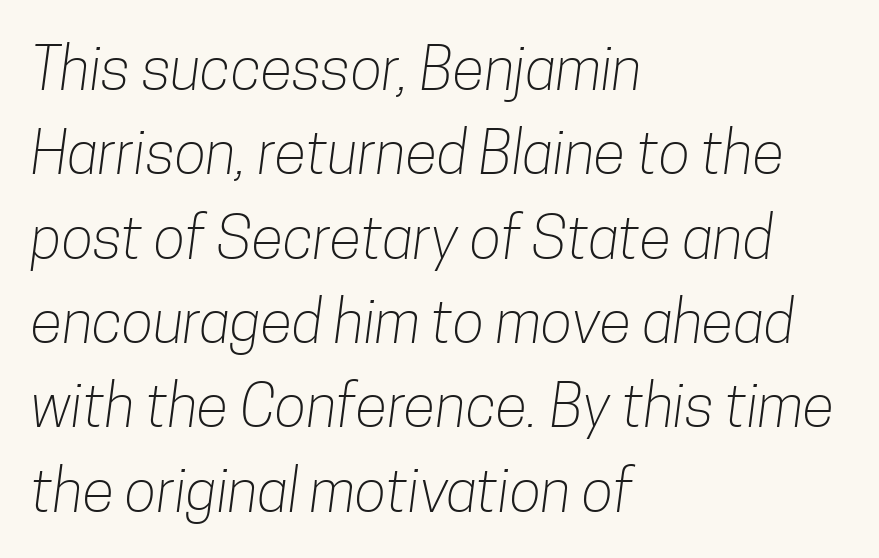
Q: Is the text bold? A: No.
Q: Is the typeface a serif or a sans-serif typeface? A: Sans-serif.
Q: Is the text underlined? A: No.
Q: How is the paragraph aligned? A: Left-aligned.
Q: Is the spacing between letters normal or unusually wide? A: Normal.
Q: Is the spacing between lines tight, normal or loose? A: Normal.
Q: Width (condensed, normal, or wide)? A: Condensed.
Q: Stroke contrast? A: Low.
Q: x-height? A: Medium.
Q: Monospaced? A: No.
